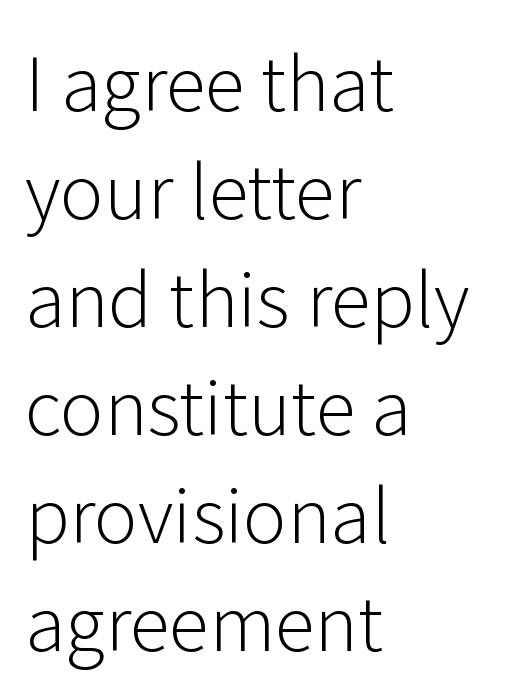
Q: Is the text bold? A: No.
Q: Is the text italic (slanted)? A: No, it is upright.
Q: Is the typeface a serif or a sans-serif typeface? A: Sans-serif.
Q: Is the text underlined? A: No.
Q: How is the paragraph aligned? A: Left-aligned.
Q: Is the spacing between letters normal or unusually wide? A: Normal.
Q: Is the spacing between lines tight, normal or loose? A: Normal.
Q: Width (condensed, normal, or wide)? A: Normal.
Q: Stroke contrast? A: Low.
Q: x-height? A: Medium.
Q: Monospaced? A: No.
